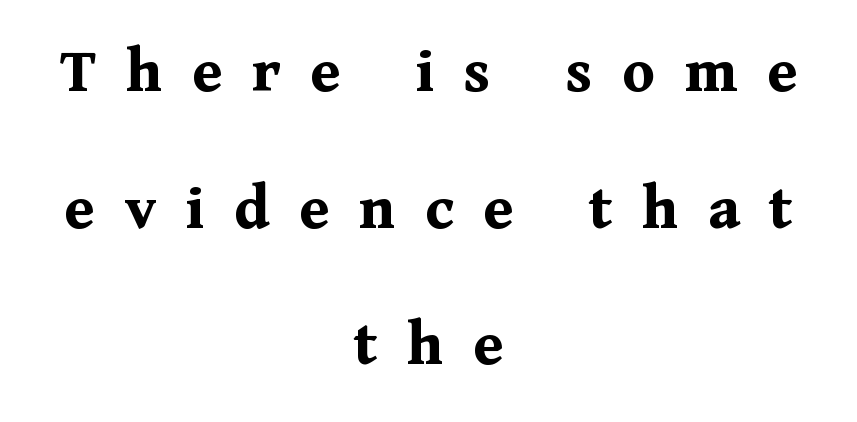
Q: Is the text bold? A: Yes.
Q: Is the text italic (slanted)? A: No, it is upright.
Q: Is the typeface a serif or a sans-serif typeface? A: Serif.
Q: Is the text underlined? A: No.
Q: How is the paragraph aligned? A: Centered.
Q: Is the spacing between letters normal or unusually wide? A: Unusually wide.
Q: Is the spacing between lines tight, normal or loose? A: Loose.
Q: Width (condensed, normal, or wide)? A: Normal.
Q: Stroke contrast? A: Medium.
Q: x-height? A: Medium.
Q: Monospaced? A: No.
